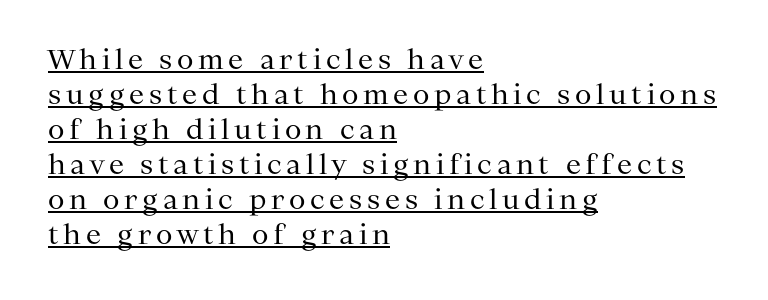
The passage shown is underscored from start to finish. Weight: regular or lighter. Vertically, the passage feels balanced, rows spaced as you'd expect. When letters stand straight like this, we call the style roman or upright.
